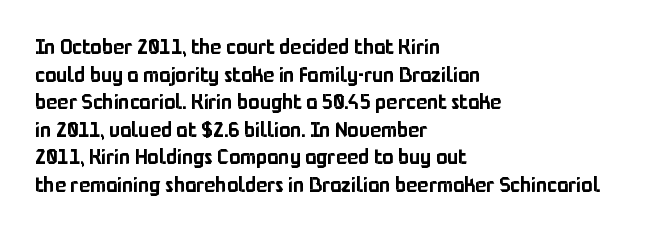
Line starts are locked; line ends wander. Leading matches the norm, producing a regular column. Characters remain perfectly vertical along every line. The area under the type is left untouched. Caption: standard tracking, unaltered.
